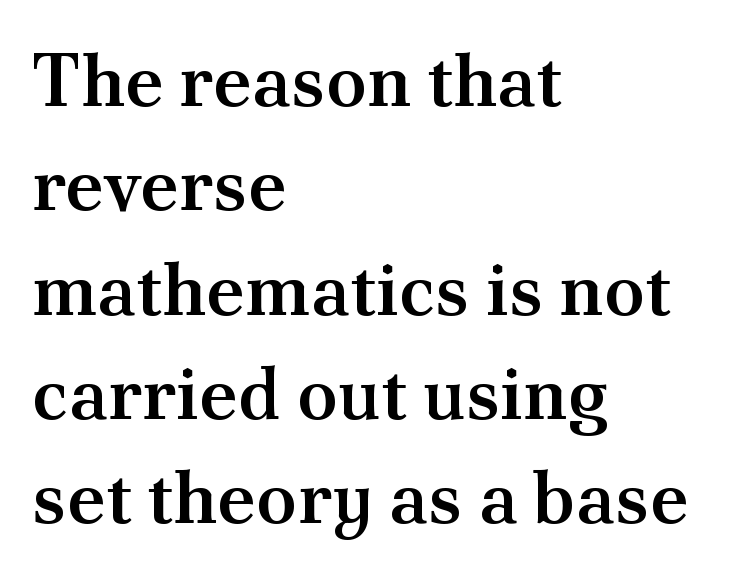
Q: Is the text bold? A: Semi-bold.
Q: Is the text italic (slanted)? A: No, it is upright.
Q: Is the typeface a serif or a sans-serif typeface? A: Serif.
Q: Is the text underlined? A: No.
Q: How is the paragraph aligned? A: Left-aligned.
Q: Is the spacing between letters normal or unusually wide? A: Normal.
Q: Is the spacing between lines tight, normal or loose? A: Normal.
Q: Width (condensed, normal, or wide)? A: Normal.
Q: Stroke contrast? A: Medium.
Q: x-height? A: Small.
Q: Monospaced? A: No.
